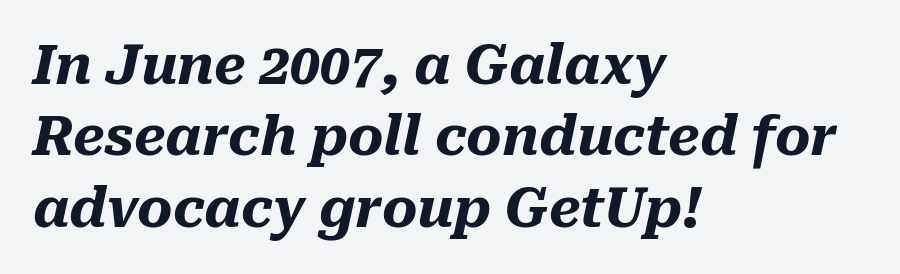
The type is set solid horizontally, with unmodified tracking. This is heavy type, rendered in bold. Is the type slanted? Yes — the strokes lean at a clear angle. The face used here is proportionally spaced, like ordinary book or web type. The strip under each line holds only bare page.
